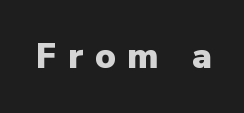
The image shows 35 px heavy sans-serif type, upright; set unusually wide letter spacing (+0.33 em), not underlined; low stroke contrast and a medium x-height.
